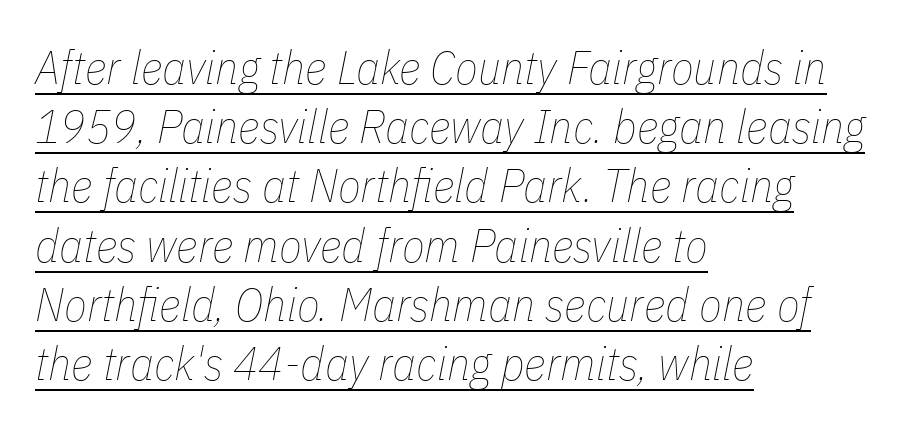
The image shows 47 px thin, condensed type, italic (leaning right); set left-aligned, normal line spacing (1.26x), normal letter spacing, underlined; low stroke contrast and a medium x-height.
